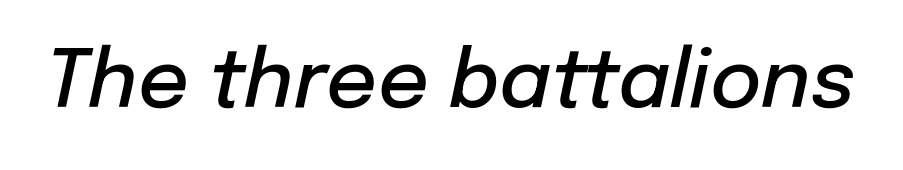
The letters advance in unequal steps, a hallmark of proportional type. Look at the stroke-to-counter ratio: somewhat heavy, a semibold. A typesetter would mark this as italic. The words here are not underlined.
